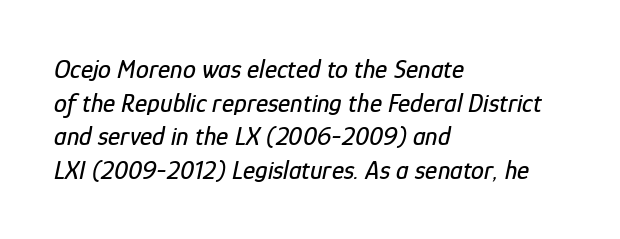
Q: Is the text italic (slanted)? A: Yes, it leans right by about 12 degrees.
Q: Is the text underlined? A: No.
Q: How is the paragraph aligned? A: Left-aligned.
Q: Is the spacing between letters normal or unusually wide? A: Normal.
Q: Is the spacing between lines tight, normal or loose? A: Normal.
